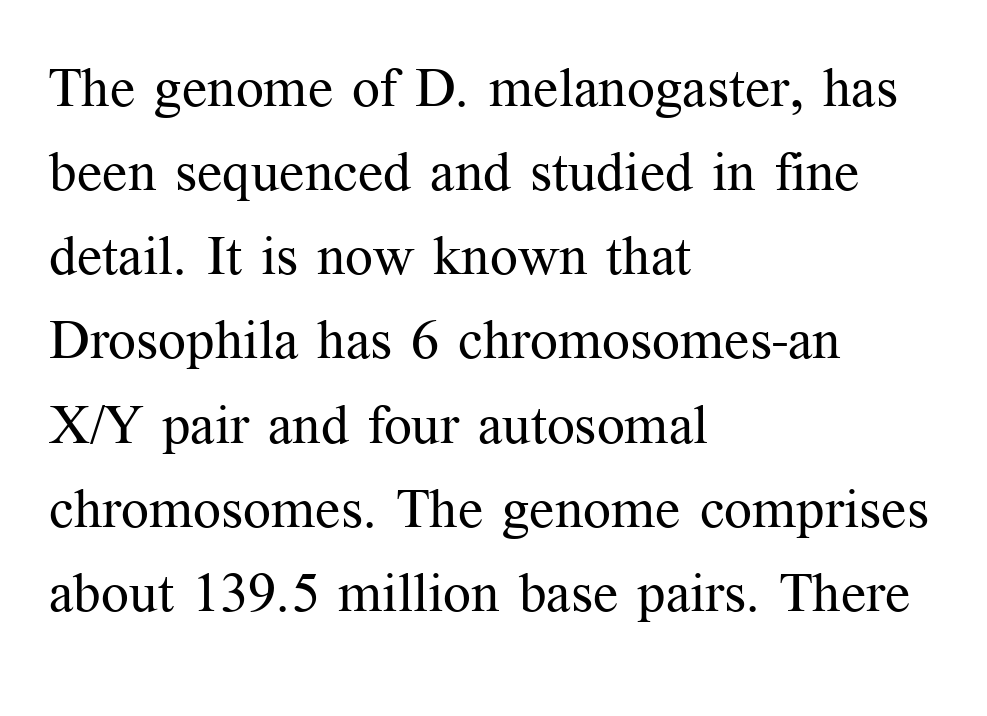
The image shows 55 px regular-weight serif type, upright; set left-aligned, normal line spacing (1.53x), normal letter spacing, not underlined; medium stroke contrast and a medium x-height.
